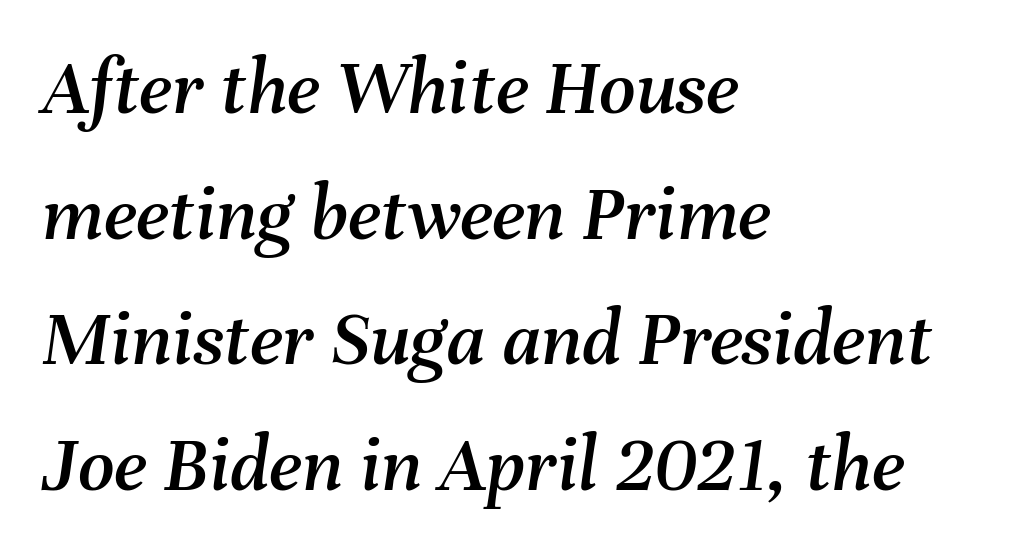
Q: Is the text italic (slanted)? A: Yes, it leans right by about 8 degrees.
Q: Is the text underlined? A: No.
Q: How is the paragraph aligned? A: Left-aligned.
Q: Is the spacing between letters normal or unusually wide? A: Normal.
Q: Is the spacing between lines tight, normal or loose? A: Normal.
Q: Width (condensed, normal, or wide)? A: Normal.
Q: Stroke contrast? A: Medium.
Q: x-height? A: Medium.
Q: Monospaced? A: No.
